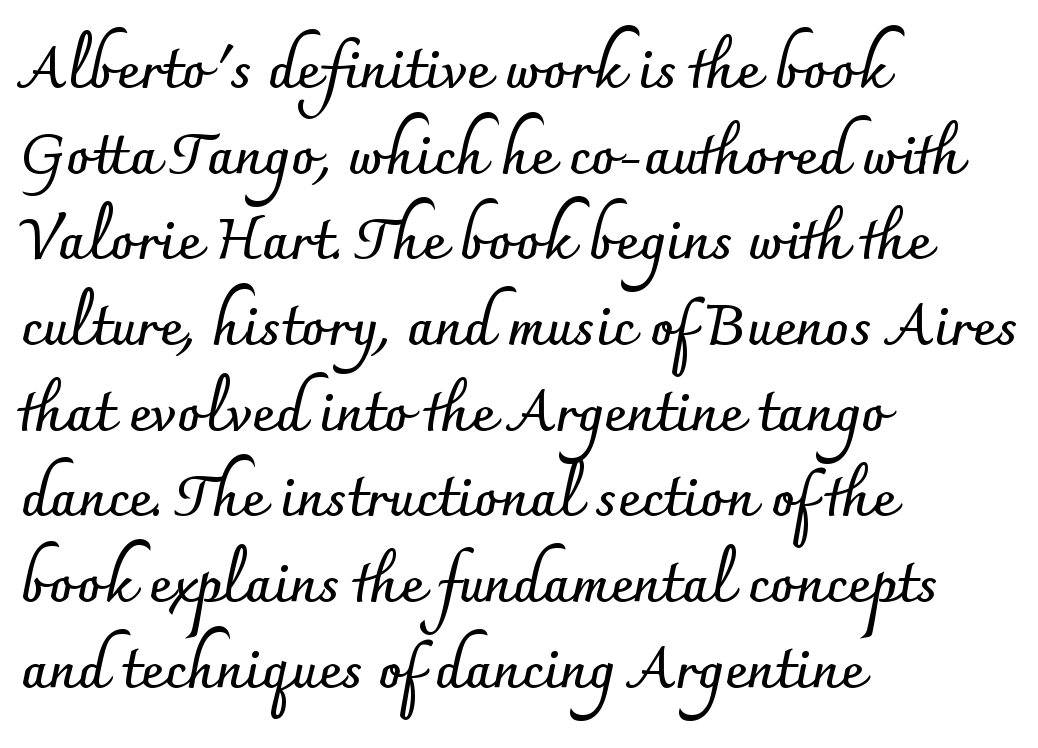
Q: Is the text bold? A: Yes.
Q: Is the text italic (slanted)? A: Yes.
Q: Is the typeface a serif or a sans-serif typeface? A: Sans-serif.
Q: Is the text underlined? A: No.
Q: How is the paragraph aligned? A: Left-aligned.
Q: Is the spacing between letters normal or unusually wide? A: Normal.
Q: Is the spacing between lines tight, normal or loose? A: Normal.
Q: Width (condensed, normal, or wide)? A: Normal.
Q: Stroke contrast? A: Low.
Q: x-height? A: Small.
Q: Monospaced? A: No.
